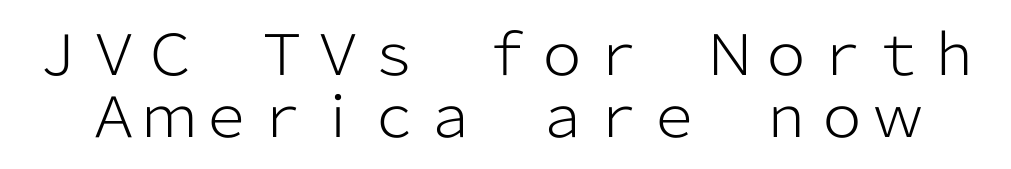
The image shows 56 px light sans-serif type, upright; set tight line spacing (1.1x), normal letter spacing, not underlined; low stroke contrast and a medium x-height.
